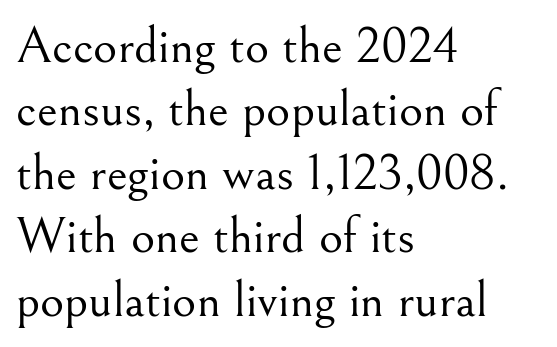
These glyphs show unthickened strokes, regular width or finer. Nobody touched the tracking dial on this one. Here the designer chose a conventional face with non-uniform glyph widths. The passage is arranged the way most books set body copy — flush left. Do the letters lean? They stand straight. Letters rest on an invisible, unmarked baseline.
